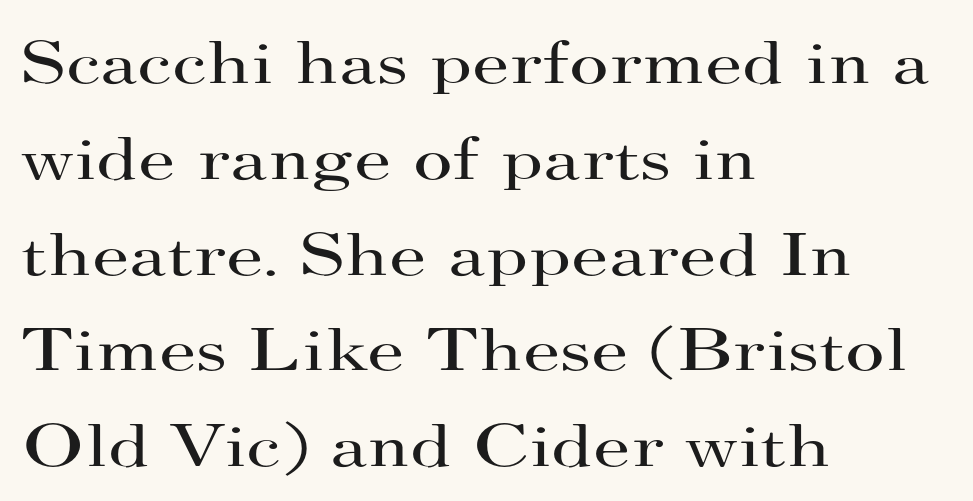
{"serif": "yes", "italic": "no", "bold": "no", "weight": "regular", "width": "wide", "stroke_contrast": "high", "x_height": "small", "monospaced": "no", "underline": "no", "align": "left", "line_spacing": "normal", "line_spacing_ratio": 1.57, "letter_spacing": "normal", "letter_spacing_em": 0.0, "glyph_px": 61}
